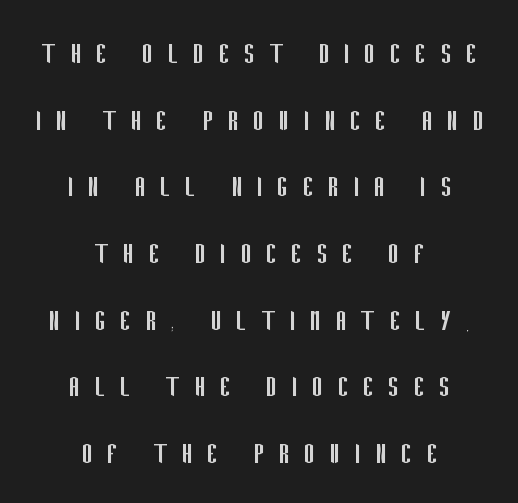
Q: Is the text bold? A: No.
Q: Is the text italic (slanted)? A: No, it is upright.
Q: Is the typeface a serif or a sans-serif typeface? A: Sans-serif.
Q: Is the text underlined? A: No.
Q: How is the paragraph aligned? A: Centered.
Q: Is the spacing between letters normal or unusually wide? A: Unusually wide.
Q: Is the spacing between lines tight, normal or loose? A: Loose.
Q: Width (condensed, normal, or wide)? A: Condensed.
Q: Stroke contrast? A: Low.
Q: x-height? A: Large.
Q: Monospaced? A: No.
